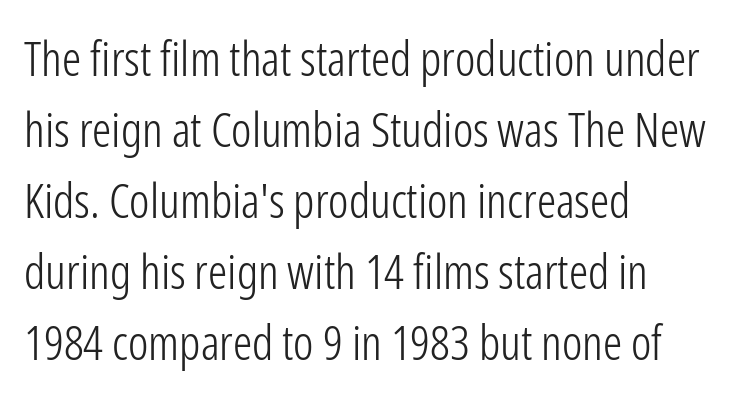
{"serif": "no", "italic": "no", "bold": "no", "weight": "light", "width": "condensed", "stroke_contrast": "low", "x_height": "medium", "monospaced": "no", "underline": "no", "align": "left", "line_spacing": "normal", "line_spacing_ratio": 1.48, "letter_spacing": "normal", "letter_spacing_em": 0.0, "glyph_px": 48}
